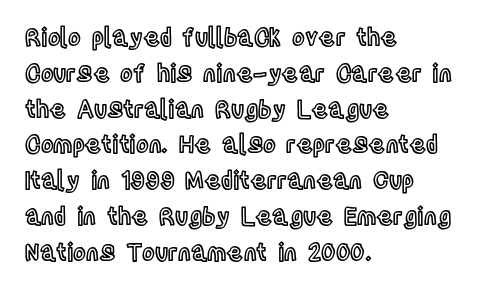
Q: Is the text italic (slanted)? A: No, it is upright.
Q: Is the text underlined? A: No.
Q: How is the paragraph aligned? A: Left-aligned.
Q: Is the spacing between letters normal or unusually wide? A: Normal.
Q: Is the spacing between lines tight, normal or loose? A: Normal.
